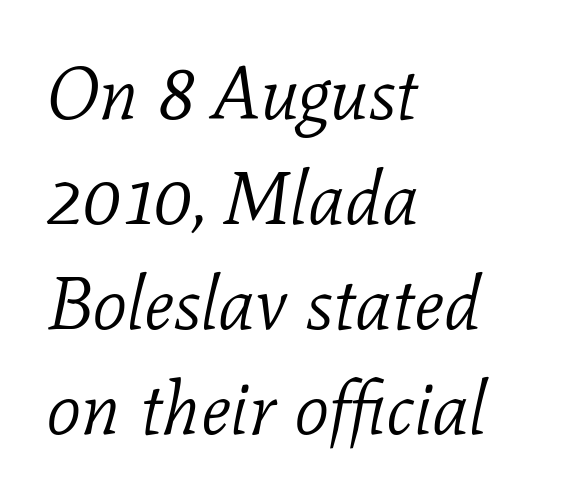
The image shows 75 px light serif type, italic (leaning right); set left-aligned, normal line spacing (1.4x), normal letter spacing, not underlined; low stroke contrast and a medium x-height.
